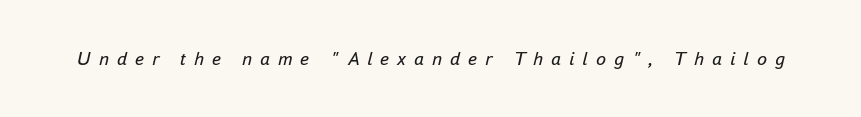
Q: Is the text bold? A: No.
Q: Is the text italic (slanted)? A: Yes, it leans right by about 16 degrees.
Q: Is the text underlined? A: No.
Q: Is the spacing between letters normal or unusually wide? A: Unusually wide.
